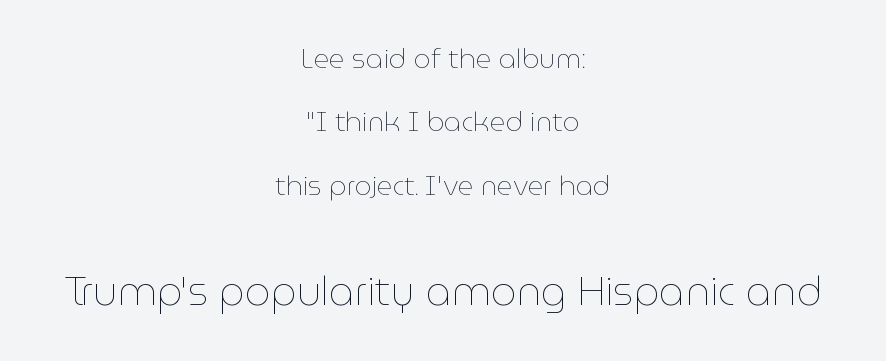
Q: Is the text bold? A: No.
Q: Is the text italic (slanted)? A: No, it is upright.
Q: Is the text underlined? A: No.
Q: How is the paragraph aligned? A: Centered.
Q: Is the spacing between letters normal or unusually wide? A: Normal.
Q: Is the spacing between lines tight, normal or loose? A: Loose.
Q: Which block of text is set in a larger size, the first (top) or the second (bottom)? A: The second (bottom) one.
Q: Width (condensed, normal, or wide)? A: Normal.
Q: Stroke contrast? A: Low.
Q: x-height? A: Medium.
Q: Monospaced? A: No.
